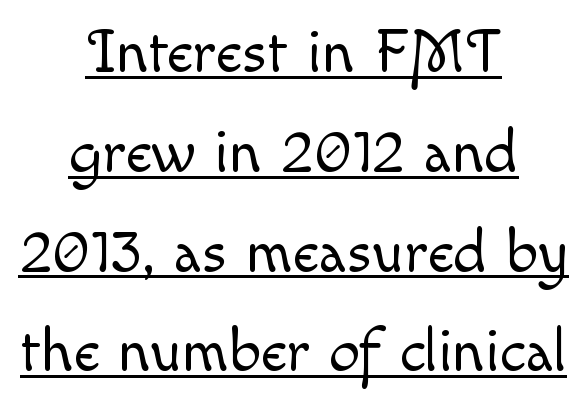
{"italic": "no", "bold": "no", "weight": "light", "width": "normal", "x_height": "small", "monospaced": "no", "underline": "yes", "align": "center", "line_spacing": "normal", "line_spacing_ratio": 1.61, "letter_spacing": "normal", "letter_spacing_em": 0.0, "glyph_px": 62}
